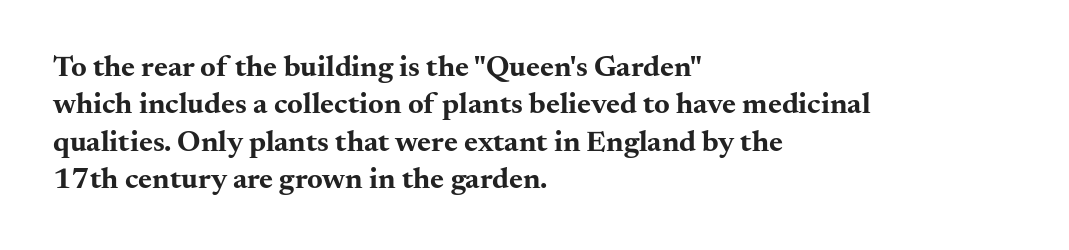
The image shows 30 px bold, wide serif type, upright; set left-aligned, normal line spacing (1.25x), normal letter spacing, not underlined; medium stroke contrast and a small x-height.
